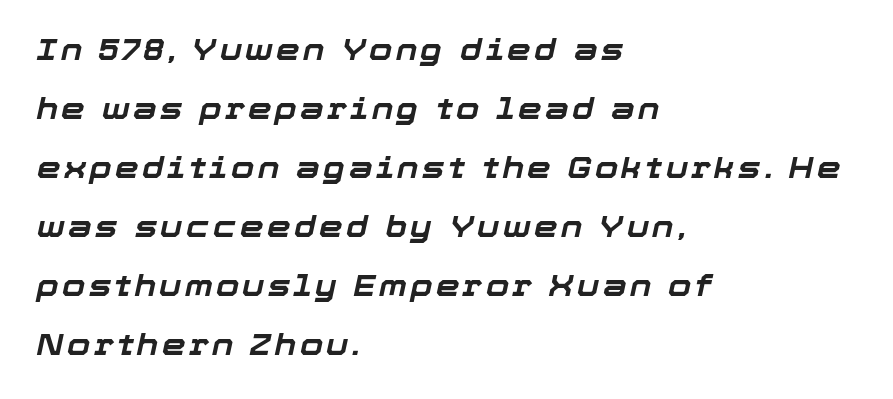
Honestly, the rows look like they've been pulled way apart. Yep, that's italic — everything's leaning. The passage is arranged the way most books set body copy — flush left. Plenty of ink on the page — the face is bold.
